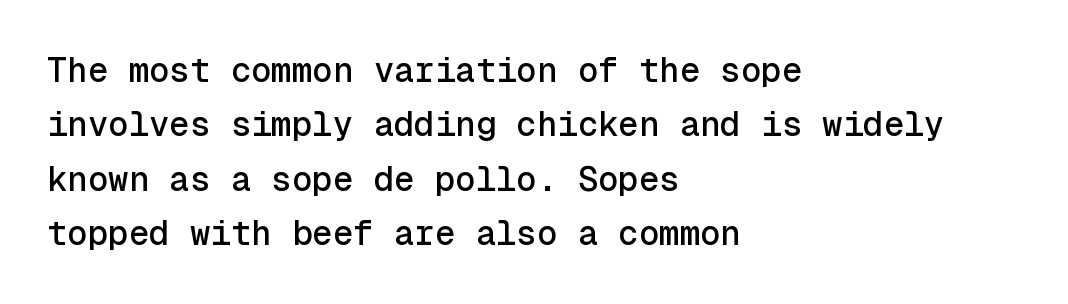
{"serif": "no", "italic": "no", "width": "normal", "x_height": "medium", "monospaced": "yes", "underline": "no", "align": "left", "line_spacing": "normal", "line_spacing_ratio": 1.6, "letter_spacing": "normal", "letter_spacing_em": 0.0, "glyph_px": 34}
